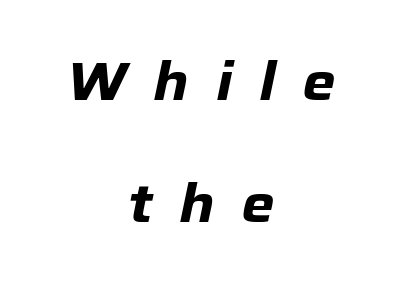
{"italic": "yes", "lean": "right", "slant_degrees": 12, "bold": "yes", "weight": "heavy", "width": "normal", "stroke_contrast": "low", "x_height": "medium", "monospaced": "no", "underline": "no", "align": "center", "line_spacing": "loose", "line_spacing_ratio": 2.31, "letter_spacing": "wide", "letter_spacing_em": 0.5, "glyph_px": 53}
